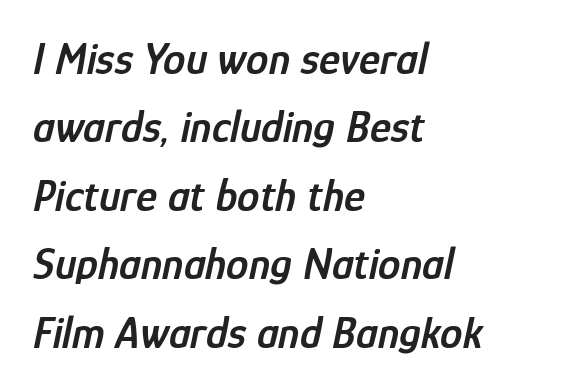
Q: Is the text bold? A: Semi-bold.
Q: Is the text italic (slanted)? A: Yes, it leans right by about 12 degrees.
Q: Is the text underlined? A: No.
Q: How is the paragraph aligned? A: Left-aligned.
Q: Is the spacing between letters normal or unusually wide? A: Normal.
Q: Is the spacing between lines tight, normal or loose? A: Normal.
Q: Width (condensed, normal, or wide)? A: Condensed.
Q: Stroke contrast? A: Low.
Q: x-height? A: Medium.
Q: Monospaced? A: No.
